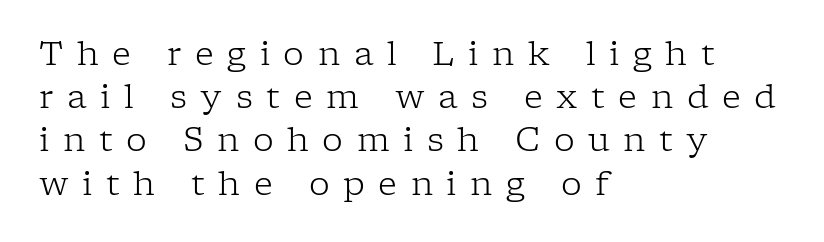
{"serif": "yes", "italic": "no", "bold": "no", "weight": "light", "width": "normal", "stroke_contrast": "low", "x_height": "medium", "monospaced": "no", "underline": "no", "align": "left", "line_spacing": "normal", "line_spacing_ratio": 1.31, "letter_spacing": "wide", "letter_spacing_em": 0.41, "glyph_px": 33}
